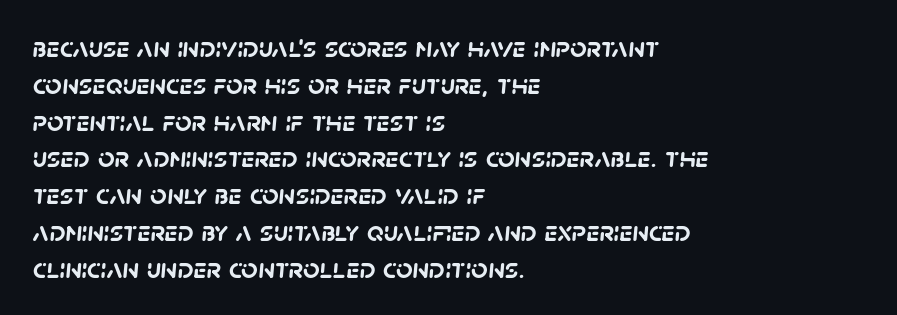
The image shows 29 px semibold sans-serif type; set left-aligned, normal line spacing (1.27x), normal letter spacing, not underlined; low stroke contrast and a large x-height.
